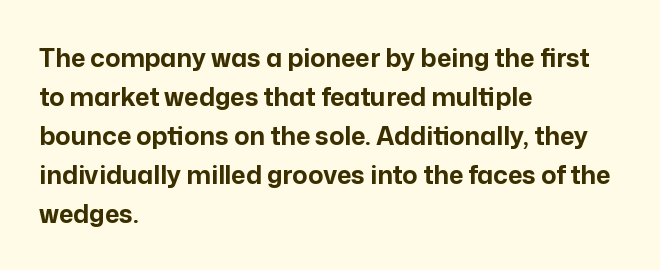
{"italic": "no", "bold": "yes", "underline": "no", "align": "left", "line_spacing": "normal", "line_spacing_ratio": 1.56, "letter_spacing": "normal", "letter_spacing_em": 0.0, "glyph_px": 25}
